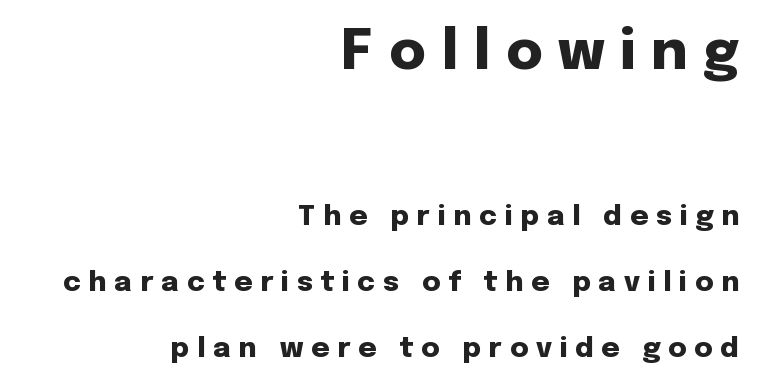
Q: Is the text bold? A: Yes.
Q: Is the text italic (slanted)? A: No, it is upright.
Q: Is the typeface a serif or a sans-serif typeface? A: Sans-serif.
Q: Is the text underlined? A: No.
Q: How is the paragraph aligned? A: Right-aligned.
Q: Is the spacing between letters normal or unusually wide? A: Unusually wide.
Q: Is the spacing between lines tight, normal or loose? A: Loose.
Q: Which block of text is set in a larger size, the first (top) or the second (bottom)? A: The first (top) one.
Q: Width (condensed, normal, or wide)? A: Normal.
Q: Stroke contrast? A: Low.
Q: x-height? A: Medium.
Q: Monospaced? A: No.
